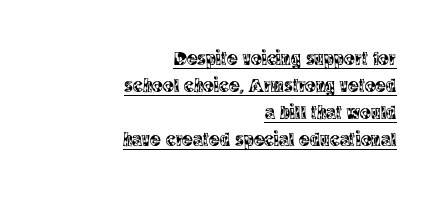
The image shows 20 px text type, upright; set right-aligned, normal line spacing (1.35x), normal letter spacing, underlined.
